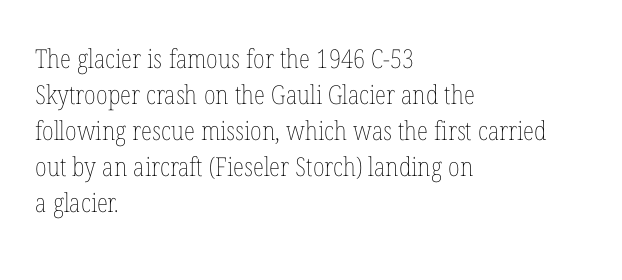
{"italic": "no", "bold": "no", "underline": "no", "align": "left", "line_spacing": "normal", "line_spacing_ratio": 1.38, "letter_spacing": "normal", "letter_spacing_em": 0.0, "glyph_px": 26}
